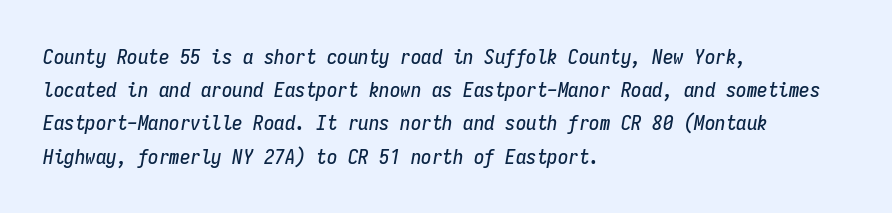
Line starts are locked; line ends wander. Descender tails drop into unmarked territory. This sample uses plain, unmodified letter spacing. Vertically, the passage feels balanced, rows spaced as you'd expect. Does the lettering tilt? It does — this is italic.
